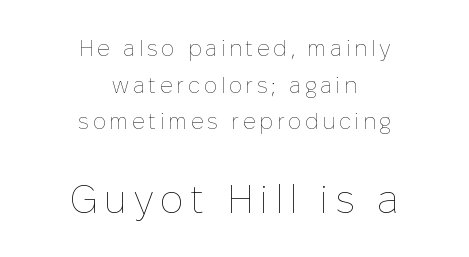
The image shows 39 px thin type, upright; set centered, normal line spacing (1.66x), not underlined; the second (bottom) block is 1.77x larger; low stroke contrast and a medium x-height.
